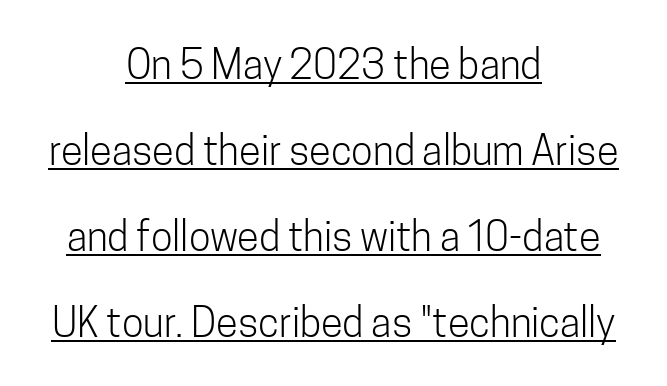
{"serif": "no", "italic": "no", "bold": "no", "weight": "light", "width": "condensed", "stroke_contrast": "low", "x_height": "medium", "monospaced": "no", "underline": "yes", "align": "center", "line_spacing": "loose", "line_spacing_ratio": 2.15, "letter_spacing": "normal", "letter_spacing_em": 0.0, "glyph_px": 40}
